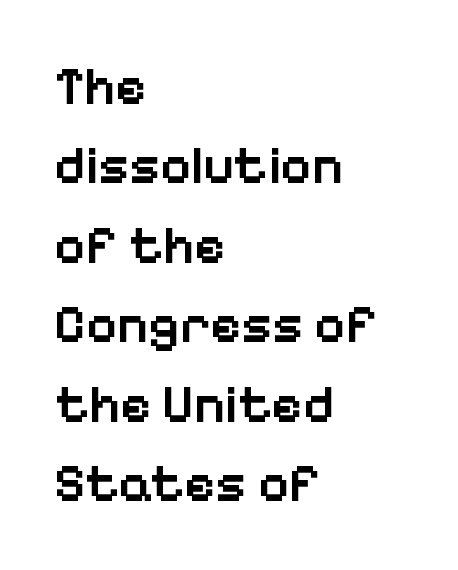
The image shows 53 px semibold sans-serif type, upright; set left-aligned, normal line spacing (1.5x), normal letter spacing, not underlined; low stroke contrast and a medium x-height.
